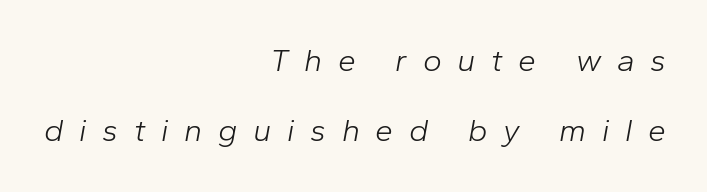
This sample is right-justified, so line beginnings fall wherever the words allow. The face used here is proportionally spaced, like ordinary book or web type. The typesetting does not lean heavy: it is not bold. Each row of text sits above clean, open space. Every character sits at an angle, as italics do. The line-height multiplier appears high, well above default.
